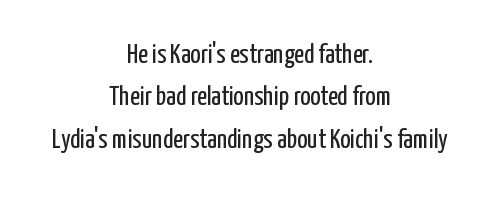
Horizontal bands of white between lines are of average thickness. Does the copy run flush right? No — it is centered line by line. There is no visible air inserted between adjacent glyphs. The letters stand straight up with perfectly vertical stems. Caption: face not bold, strokes unweighted. A clean baseline with only descenders dipping below it.
